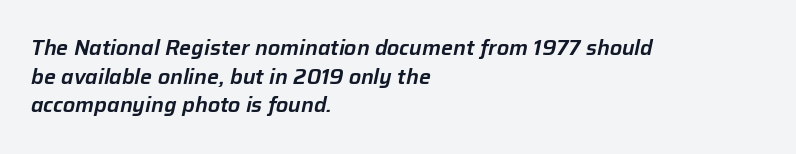
Q: Is the text italic (slanted)? A: Yes, it leans right by about 12 degrees.
Q: Is the text underlined? A: No.
Q: How is the paragraph aligned? A: Left-aligned.
Q: Is the spacing between letters normal or unusually wide? A: Normal.
Q: Is the spacing between lines tight, normal or loose? A: Normal.
